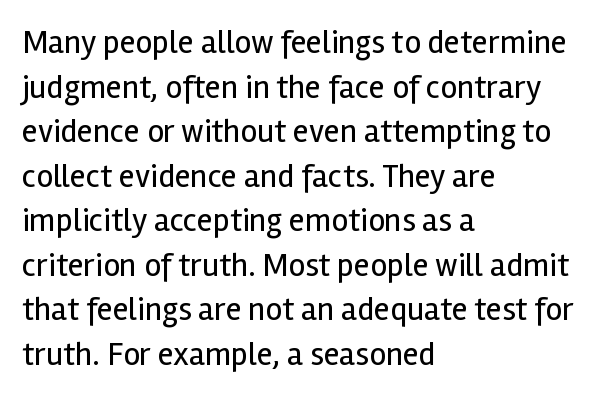
{"serif": "no", "italic": "no", "bold": "no", "weight": "regular", "width": "normal", "x_height": "medium", "monospaced": "no", "underline": "no", "align": "left", "line_spacing": "normal", "line_spacing_ratio": 1.35, "letter_spacing": "normal", "letter_spacing_em": 0.0, "glyph_px": 33}
